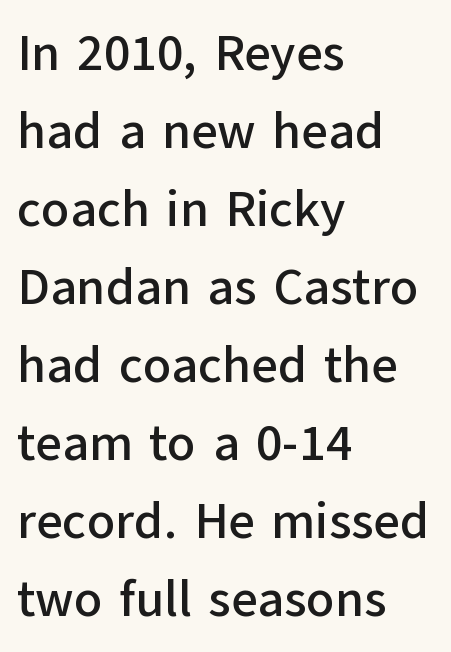
{"serif": "no", "italic": "no", "width": "normal", "stroke_contrast": "low", "x_height": "medium", "monospaced": "no", "underline": "no", "align": "left", "line_spacing": "normal", "line_spacing_ratio": 1.53, "letter_spacing": "normal", "letter_spacing_em": 0.0, "glyph_px": 51}
